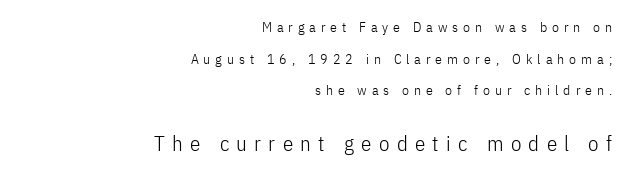
Q: Is the text bold? A: No.
Q: Is the text italic (slanted)? A: No, it is upright.
Q: Is the text underlined? A: No.
Q: How is the paragraph aligned? A: Right-aligned.
Q: Is the spacing between letters normal or unusually wide? A: Unusually wide.
Q: Is the spacing between lines tight, normal or loose? A: Loose.
Q: Which block of text is set in a larger size, the first (top) or the second (bottom)? A: The second (bottom) one.
